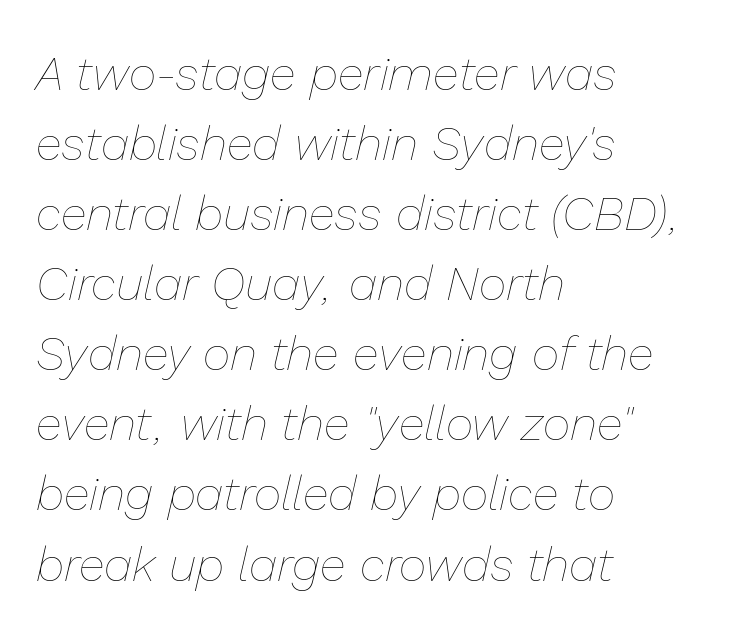
The image shows 48 px thin type, italic (leaning right); set left-aligned, normal line spacing (1.46x), normal letter spacing, not underlined; low stroke contrast and a medium x-height.
